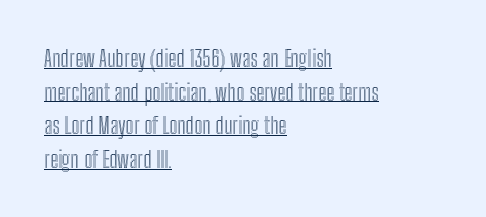
Italic? Not at all — the glyphs are vertical. A classic flush-left, rag-right setting is used for this passage. This sample carries an underscore along the baseline area. The face used here is rendered with its standard letterfit. The line-height multiplier appears to be the usual default.
